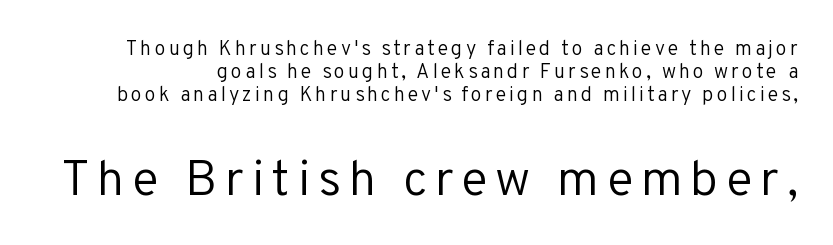
{"serif": "no", "italic": "no", "bold": "no", "weight": "regular", "width": "normal", "stroke_contrast": "low", "x_height": "medium", "monospaced": "no", "underline": "no", "line_spacing_ratio": 1.16, "larger_block": "second", "size_ratio": 2.5, "glyph_px": 50}
